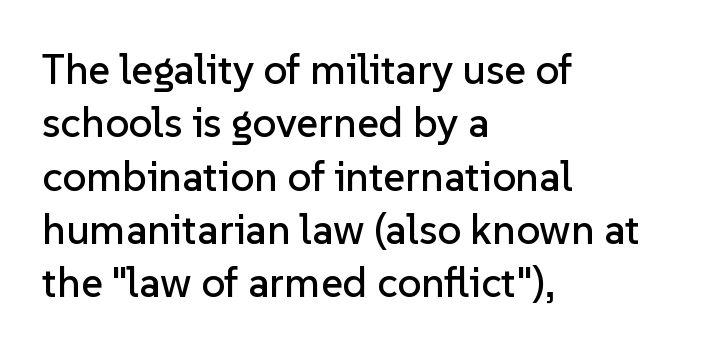
The designer left line spacing at the default. Letter spacing: default. Quick note: underline off. Notice how the stems are strictly vertical — no italics here. The passage shown is typed in a proportional face where columns would drift. The passage shown is typeset with a sans-serif family.
